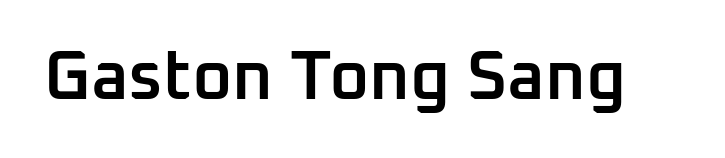
The image shows 69 px semibold sans-serif type, upright; set normal letter spacing, not underlined; low stroke contrast and a medium x-height.
